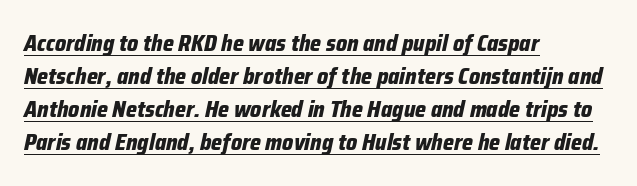
On the weight axis this lands at bold, roughly 700. The line texture is even and compact thanks to regular tracking. The rows are spaced the way most documents space them. Check the space under the baseline: a stroke is drawn there.
